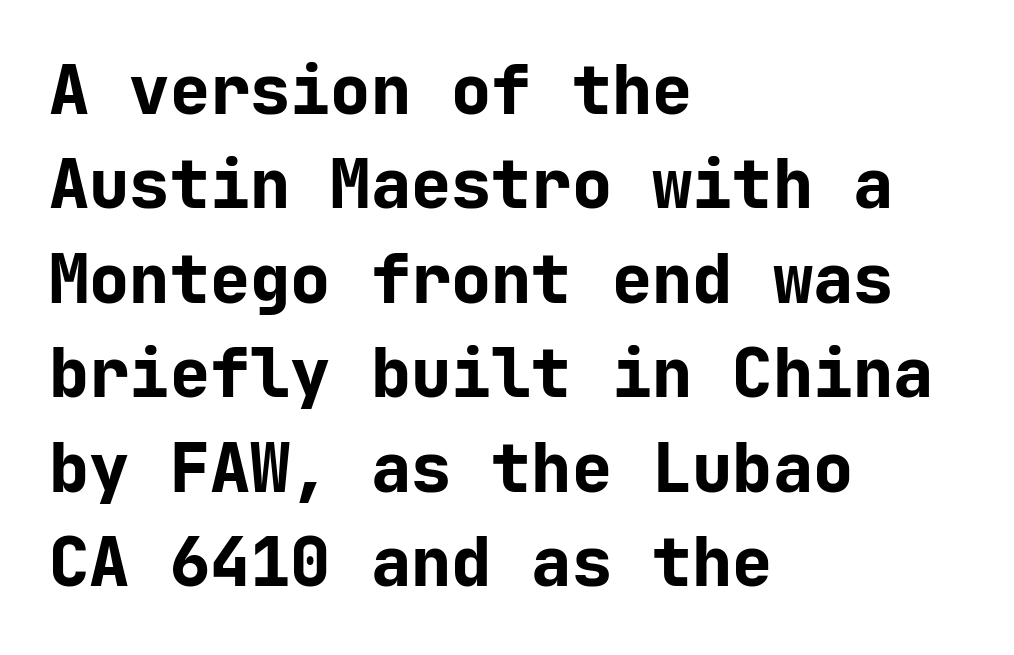
The image shows 67 px bold sans-serif type, upright, monospaced; set left-aligned, normal line spacing (1.41x), normal letter spacing, not underlined; low stroke contrast and a medium x-height.
